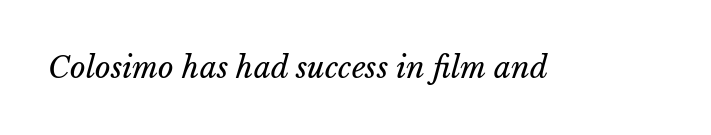
Q: Is the text bold? A: No.
Q: Is the text italic (slanted)? A: Yes, it leans right by about 15 degrees.
Q: Is the text underlined? A: No.
Q: Is the spacing between letters normal or unusually wide? A: Normal.
Q: Width (condensed, normal, or wide)? A: Normal.
Q: Stroke contrast? A: Low.
Q: x-height? A: Medium.
Q: Monospaced? A: No.
